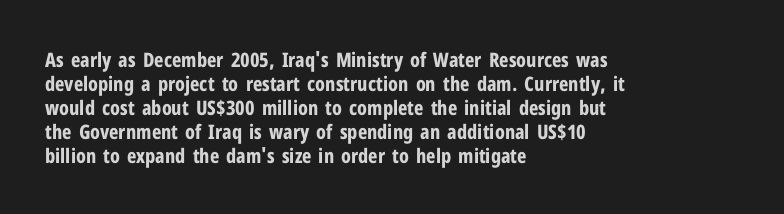
{"italic": "no", "bold": "yes", "underline": "no", "align": "left", "line_spacing_ratio": 1.2, "letter_spacing": "normal", "letter_spacing_em": 0.0, "glyph_px": 20}
